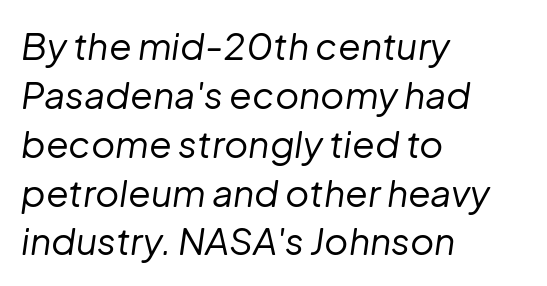
Q: Is the text bold? A: No.
Q: Is the text italic (slanted)? A: Yes, it leans right by about 8 degrees.
Q: Is the text underlined? A: No.
Q: How is the paragraph aligned? A: Left-aligned.
Q: Is the spacing between letters normal or unusually wide? A: Normal.
Q: Is the spacing between lines tight, normal or loose? A: Normal.
Q: Width (condensed, normal, or wide)? A: Normal.
Q: Stroke contrast? A: Low.
Q: x-height? A: Medium.
Q: Monospaced? A: No.
